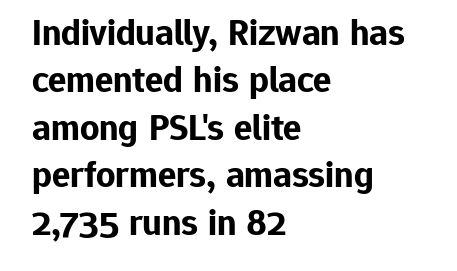
Q: Is the text bold? A: Yes.
Q: Is the text italic (slanted)? A: No, it is upright.
Q: Is the typeface a serif or a sans-serif typeface? A: Sans-serif.
Q: Is the text underlined? A: No.
Q: How is the paragraph aligned? A: Left-aligned.
Q: Is the spacing between letters normal or unusually wide? A: Normal.
Q: Is the spacing between lines tight, normal or loose? A: Normal.
Q: Width (condensed, normal, or wide)? A: Normal.
Q: Stroke contrast? A: Low.
Q: x-height? A: Medium.
Q: Monospaced? A: No.
